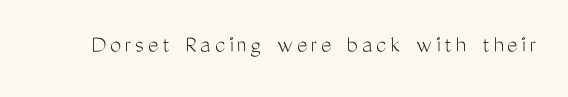
Q: Is the text bold? A: No.
Q: Is the text italic (slanted)? A: No, it is upright.
Q: Is the text underlined? A: No.
